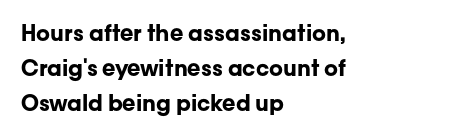
Every row of glyphs begins at an identical x-position on the left. Each word holds together tightly as a unit, with standard inter-letter gaps. What's the leading like? Ordinary, nothing unusual. Nope, not italic — everything's standing straight. The space directly below the letters is spotless.
